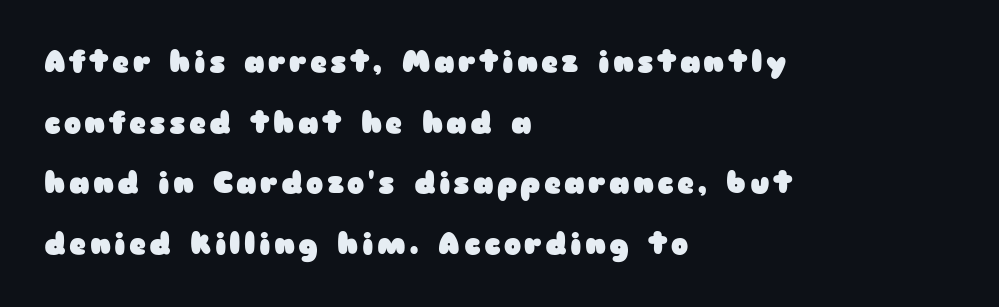
I'd describe the lettering as bold — thick and assertive. In terms of posture, this sample is upright. Notice the wide empty band between every row — that's loose leading. Each letter keeps its own natural width here, so spacing adapts to shape. All the whitespace from short lines collects on the right. Any mark beneath the type? The region is blank.
